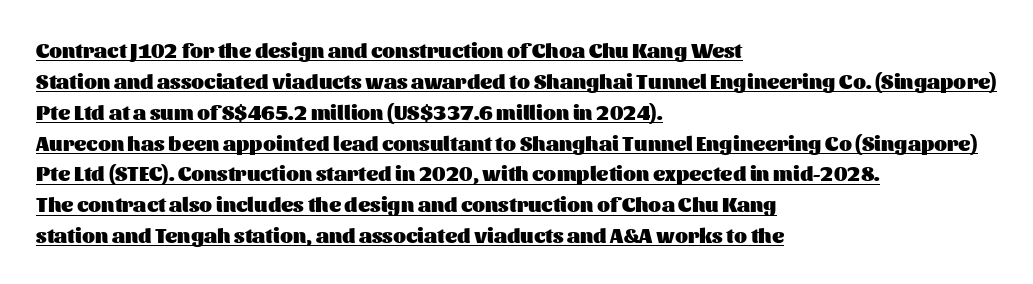
{"italic": "no", "bold": "yes", "underline": "yes", "align": "left", "line_spacing": "normal", "line_spacing_ratio": 1.47, "letter_spacing": "normal", "letter_spacing_em": 0.0, "glyph_px": 21}
